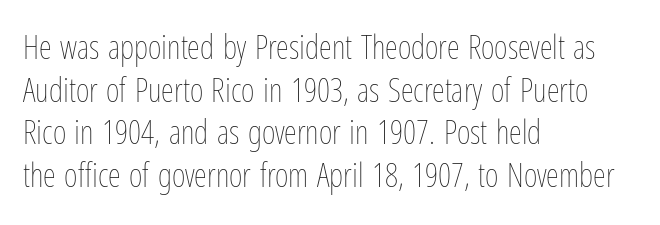
Every stem runs plumb, perpendicular to the baseline. Any mark beneath the type? The region is blank. Characters follow at the spacing the type designer built in. Note the varied advance widths — an 'i' is clearly narrower than an 'm'. Where is the straight margin? On the left. Weight: in the light-to-regular range.
